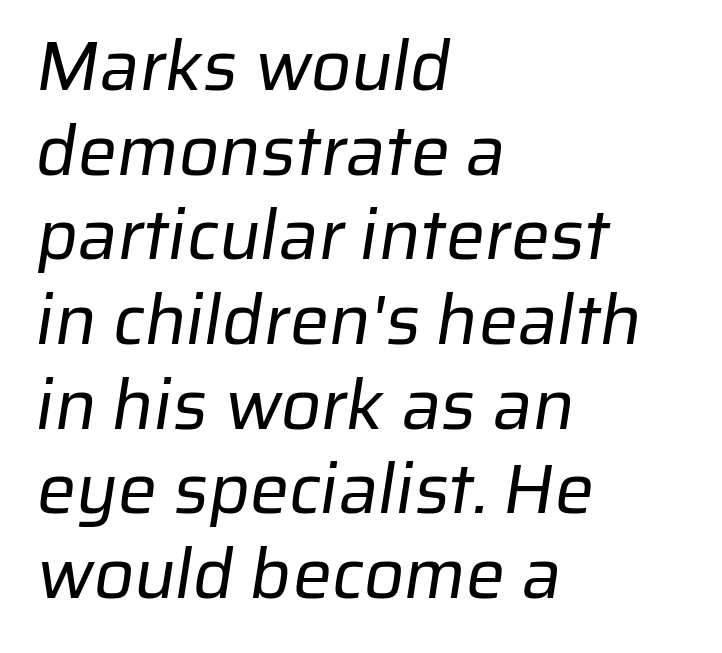
{"serif": "no", "bold": "no", "weight": "regular", "width": "normal", "stroke_contrast": "low", "x_height": "medium", "monospaced": "no", "underline": "no", "align": "left", "line_spacing_ratio": 1.21, "letter_spacing": "normal", "letter_spacing_em": 0.0, "glyph_px": 70}
